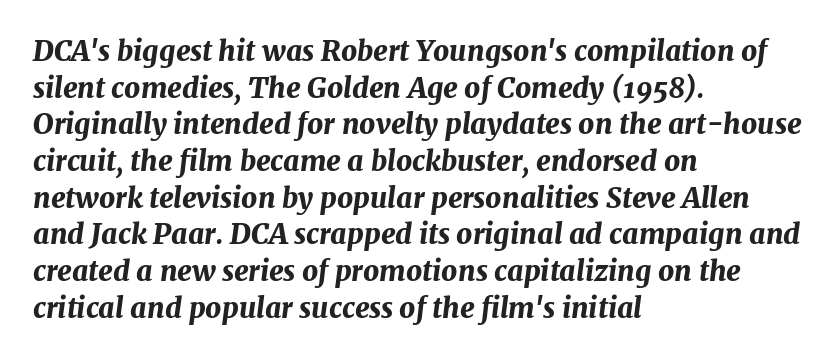
{"italic": "yes", "lean": "right", "slant_degrees": 7, "bold": "yes", "weight": "bold", "width": "normal", "stroke_contrast": "medium", "x_height": "medium", "monospaced": "no", "underline": "no", "align": "left", "line_spacing": "normal", "line_spacing_ratio": 1.31, "letter_spacing": "normal", "letter_spacing_em": 0.0, "glyph_px": 28}
